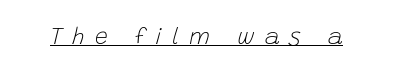
Q: Is the text bold? A: No.
Q: Is the text italic (slanted)? A: Yes, it leans right by about 15 degrees.
Q: Is the text underlined? A: Yes.
Q: Is the spacing between letters normal or unusually wide? A: Unusually wide.
